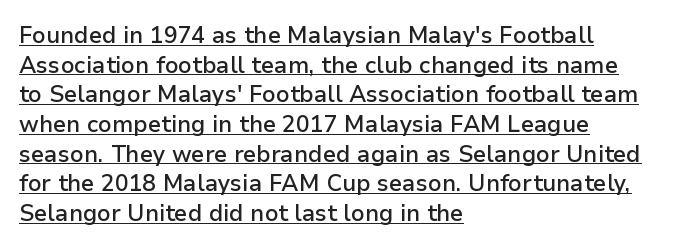
Caption: standard tracking, unaltered. Regarding leading, the lines here are spaced in the standard way. This sample carries an underscore along the baseline area. Caption: multi-line text, flush left, ragged right. Every stem runs plumb, perpendicular to the baseline.
